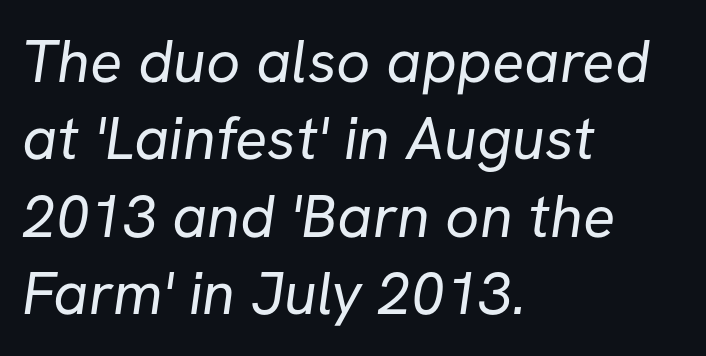
Q: Is the text bold? A: No.
Q: Is the typeface a serif or a sans-serif typeface? A: Sans-serif.
Q: Is the text underlined? A: No.
Q: How is the paragraph aligned? A: Left-aligned.
Q: Is the spacing between letters normal or unusually wide? A: Normal.
Q: Is the spacing between lines tight, normal or loose? A: Normal.
Q: Width (condensed, normal, or wide)? A: Normal.
Q: Stroke contrast? A: Low.
Q: x-height? A: Medium.
Q: Monospaced? A: No.
